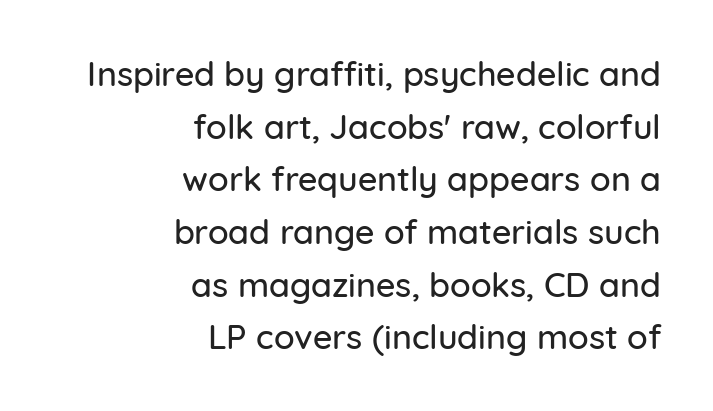
Q: Is the text italic (slanted)? A: No, it is upright.
Q: Is the typeface a serif or a sans-serif typeface? A: Sans-serif.
Q: Is the text underlined? A: No.
Q: How is the paragraph aligned? A: Right-aligned.
Q: Is the spacing between letters normal or unusually wide? A: Normal.
Q: Is the spacing between lines tight, normal or loose? A: Normal.
Q: Width (condensed, normal, or wide)? A: Normal.
Q: Stroke contrast? A: Low.
Q: x-height? A: Medium.
Q: Monospaced? A: No.
